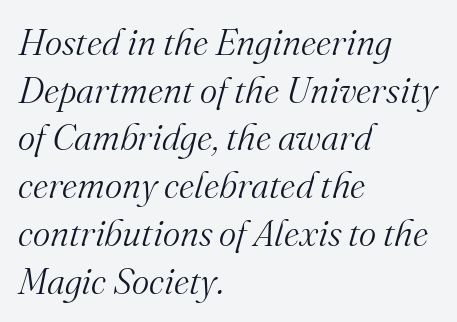
The line-height multiplier appears to be the usual default. The lines in this sample share a left origin and differ only in where they stop. In terms of letterspacing, this is plain default setting. Compared with a typical body face, this is equally light or lighter still.
